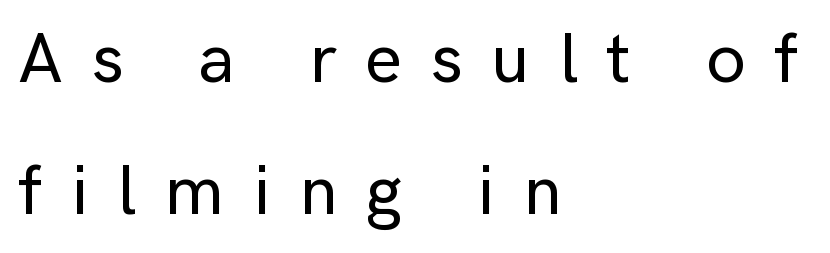
Q: Is the text italic (slanted)? A: No, it is upright.
Q: Is the typeface a serif or a sans-serif typeface? A: Sans-serif.
Q: Is the text underlined? A: No.
Q: How is the paragraph aligned? A: Left-aligned.
Q: Is the spacing between letters normal or unusually wide? A: Unusually wide.
Q: Width (condensed, normal, or wide)? A: Normal.
Q: Stroke contrast? A: Low.
Q: x-height? A: Medium.
Q: Monospaced? A: No.
